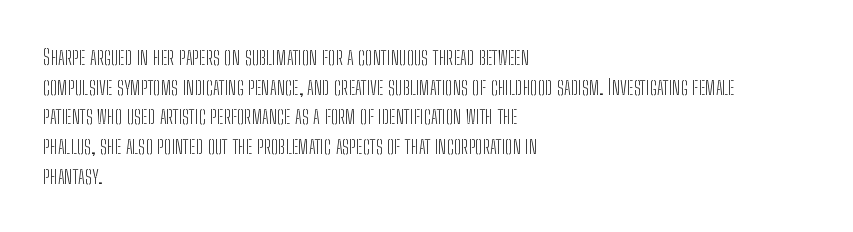
Unmarked baselines from the first word to the last. The designer left line spacing at the default. The rendering anchors every line to the left-hand side. The gaps between neighbouring characters are ordinary and unremarkable. The type sits square on the baseline with zero lean.
